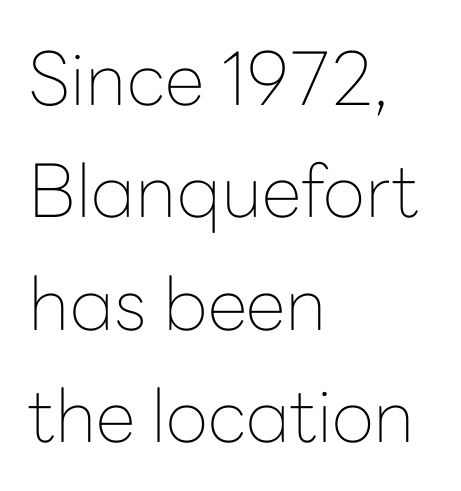
Varying glyph widths throughout — classic text-font behaviour. The passage shown has conventional tracking throughout. Upright lettering throughout. Horizontally, the lines are justified to the leading edge only. Bold? No — there's no thickening of the strokes. A normal amount of white space separates one row of letters from the next.
